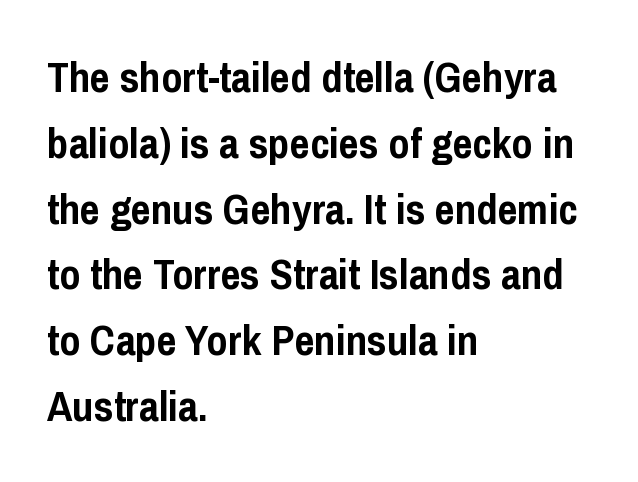
Typesetter's note: full bold, strokes at maximum text heaviness. The space directly below the letters is spotless. Unlike a traditional serif, this face leaves its strokes unadorned. Each line starts at the same left margin while the right side varies.
